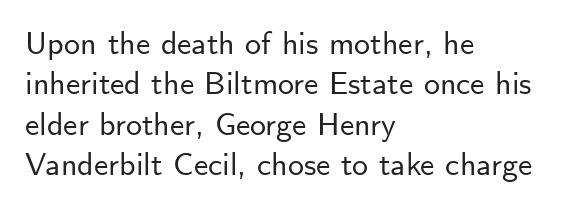
Q: Is the text italic (slanted)? A: No, it is upright.
Q: Is the typeface a serif or a sans-serif typeface? A: Sans-serif.
Q: Is the text underlined? A: No.
Q: How is the paragraph aligned? A: Left-aligned.
Q: Is the spacing between letters normal or unusually wide? A: Normal.
Q: Is the spacing between lines tight, normal or loose? A: Normal.
Q: Width (condensed, normal, or wide)? A: Normal.
Q: Stroke contrast? A: Low.
Q: x-height? A: Small.
Q: Monospaced? A: No.
